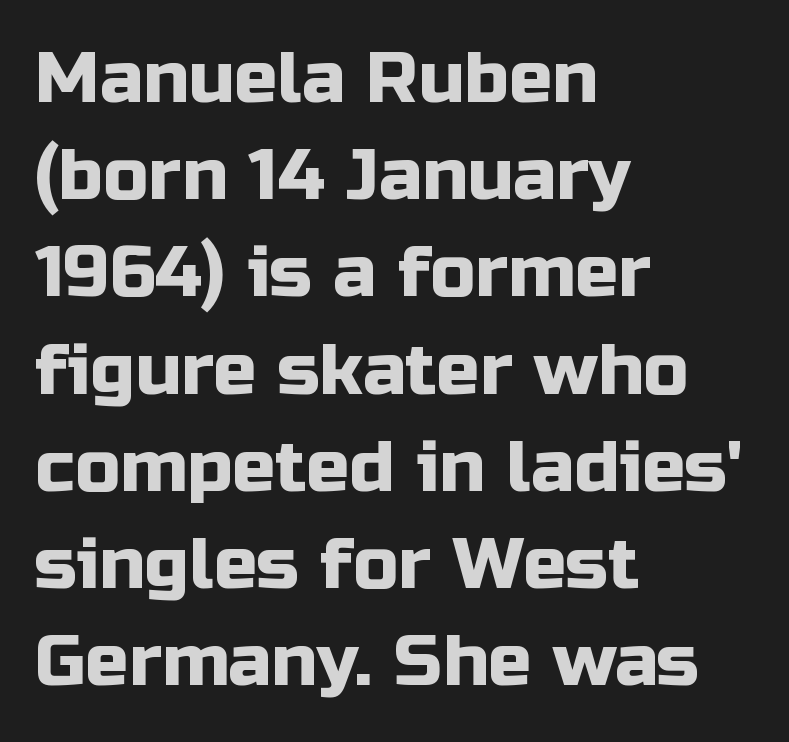
The rows are spaced the way most documents space them. The string is rendered with underlining switched off. Posture: straight, roman, zero tilt. Which margin do the lines hug? The left one — the right edge is uneven. Serif or sans? Sans — the stroke terminals are bare. What stands out about the letter spacing? Nothing — it is the standard amount.
